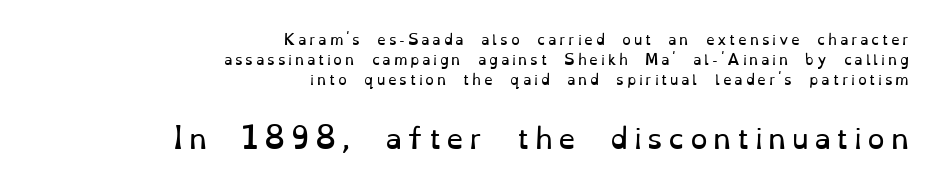
Typographically, this falls in the serif category. When letters stand straight like this, we call the style roman or upright. Clear beneath every line of the passage. Baseline-to-baseline distance is the conventional proportion of letter height. Which chunk is bigger? The second one — the bottom block dwarfs the top. The strokes carry an ordinary text weight at most.
